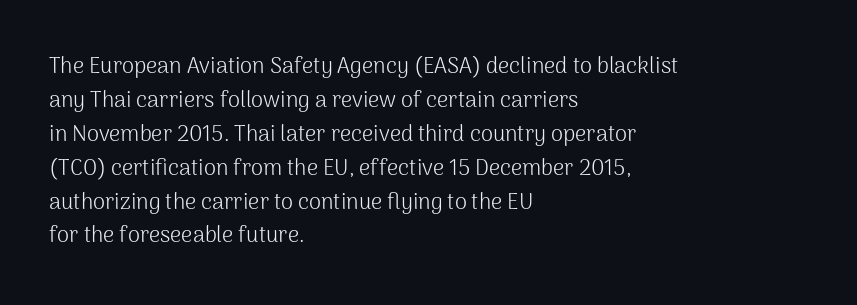
{"italic": "no", "bold": "no", "underline": "no", "align": "left", "line_spacing": "normal", "line_spacing_ratio": 1.54, "letter_spacing": "normal", "letter_spacing_em": 0.0, "glyph_px": 22}
